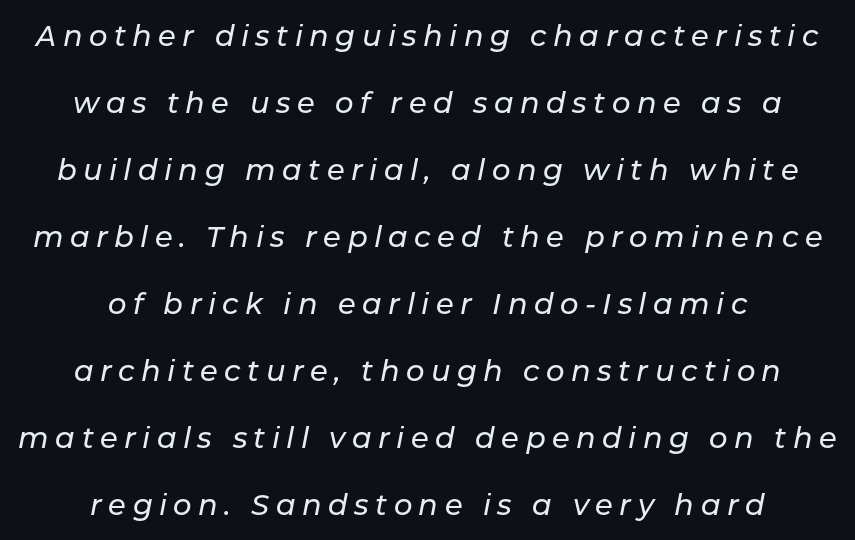
{"italic": "yes", "lean": "right", "slant_degrees": 11, "width": "normal", "stroke_contrast": "low", "x_height": "medium", "monospaced": "no", "underline": "no", "align": "center", "line_spacing": "loose", "line_spacing_ratio": 2.31, "letter_spacing": "wide", "letter_spacing_em": 0.22, "glyph_px": 29}
